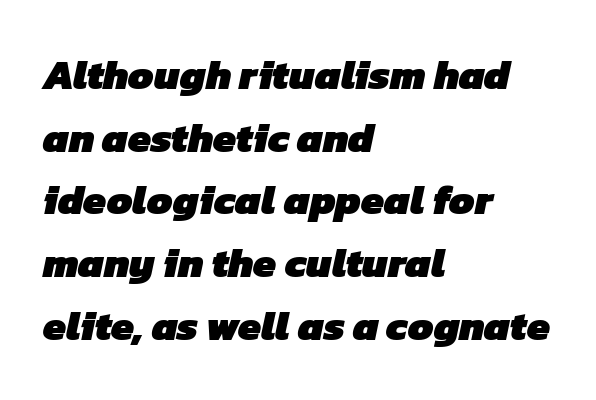
{"serif": "no", "bold": "yes", "weight": "heavy", "width": "normal", "stroke_contrast": "low", "x_height": "medium", "monospaced": "no", "underline": "no", "align": "left", "line_spacing": "normal", "line_spacing_ratio": 1.53, "letter_spacing": "normal", "letter_spacing_em": 0.0, "glyph_px": 41}
